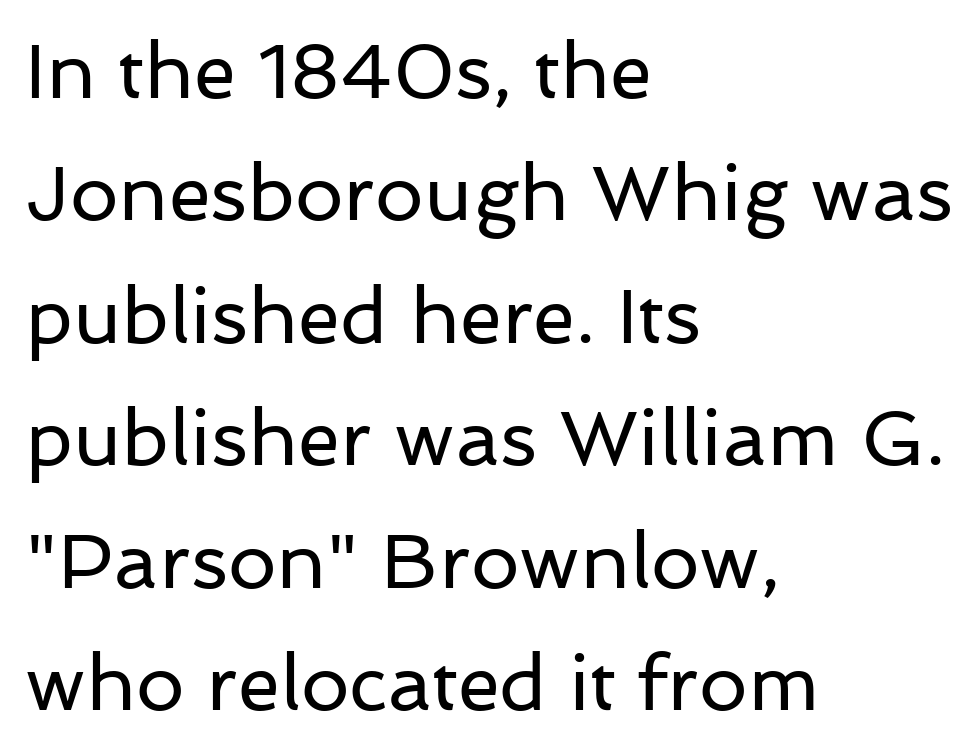
Q: Is the text bold? A: No.
Q: Is the text italic (slanted)? A: No, it is upright.
Q: Is the typeface a serif or a sans-serif typeface? A: Sans-serif.
Q: Is the text underlined? A: No.
Q: How is the paragraph aligned? A: Left-aligned.
Q: Is the spacing between letters normal or unusually wide? A: Normal.
Q: Is the spacing between lines tight, normal or loose? A: Normal.
Q: Width (condensed, normal, or wide)? A: Normal.
Q: Stroke contrast? A: Low.
Q: x-height? A: Medium.
Q: Monospaced? A: No.
